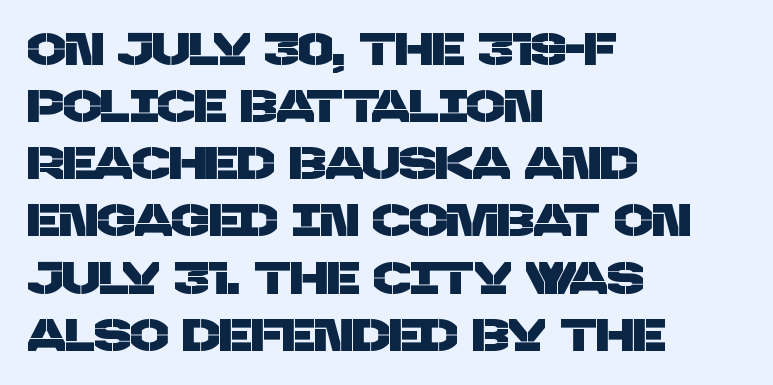
The image shows 45 px sans-serif type; set left-aligned, normal line spacing (1.27x), normal letter spacing, not underlined; low stroke contrast and a large x-height.
